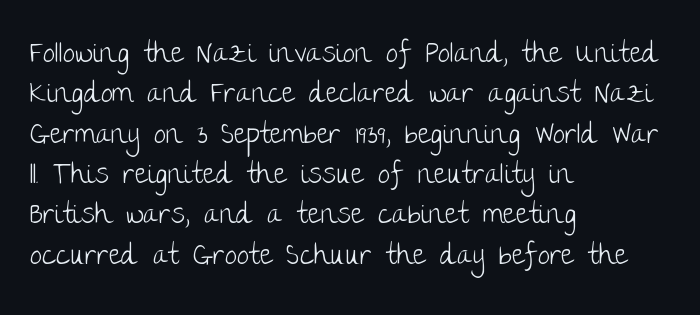
Unlike italic type, these characters show no tilt at all. The weight tops out at a normal text grade. There is no visible air inserted between adjacent glyphs. Character widths vary here, with narrow letters taking less room than wide ones. Stroke terminals: plain, sans-serif. Whoever set this chose a conventional vertical rhythm.
